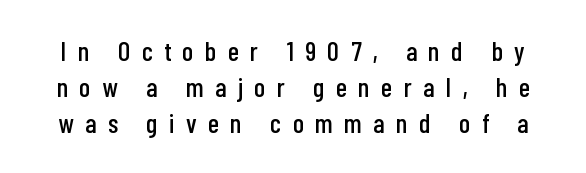
Q: Is the text italic (slanted)? A: No, it is upright.
Q: Is the text underlined? A: No.
Q: Is the spacing between letters normal or unusually wide? A: Unusually wide.
Q: Is the spacing between lines tight, normal or loose? A: Normal.
